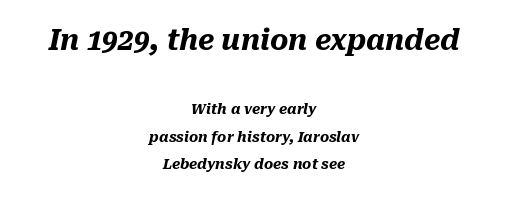
Q: Is the text bold? A: Yes.
Q: Is the text italic (slanted)? A: Yes, it leans right by about 10 degrees.
Q: Is the text underlined? A: No.
Q: How is the paragraph aligned? A: Centered.
Q: Is the spacing between letters normal or unusually wide? A: Normal.
Q: Is the spacing between lines tight, normal or loose? A: Loose.
Q: Which block of text is set in a larger size, the first (top) or the second (bottom)? A: The first (top) one.
Q: Width (condensed, normal, or wide)? A: Normal.
Q: Stroke contrast? A: Medium.
Q: x-height? A: Medium.
Q: Monospaced? A: No.
